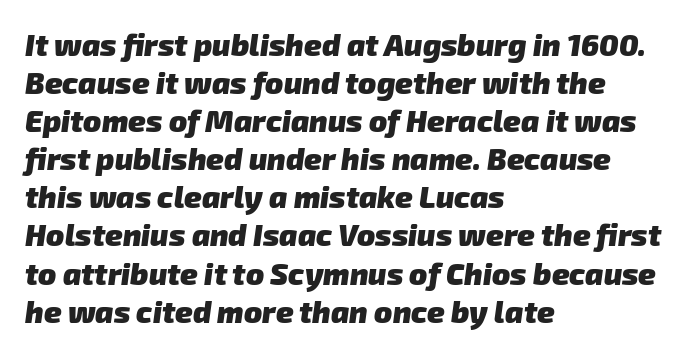
The designer went with a sans here, leaving each stem footless. Students, note that the glyphs here touch the page at normal intervals. The passage is arranged the way most books set body copy — flush left. Regarding leading, the lines here are spaced in the standard way. The rendering uses natural spacing where letterforms have individual widths.
